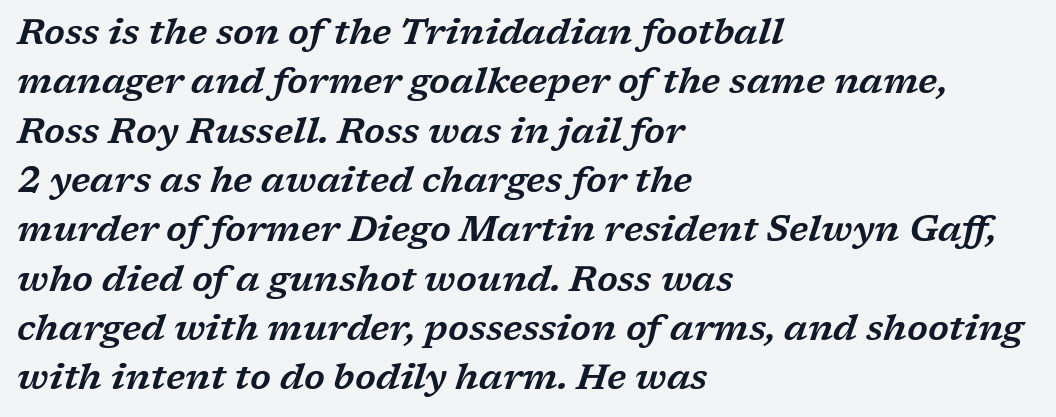
Honestly, the row spacing looks completely unremarkable. The setting favours the left margin, as ordinary paragraphs usually do. The rendering shows small feet on the letterforms — a serif design. Type without underlining.
